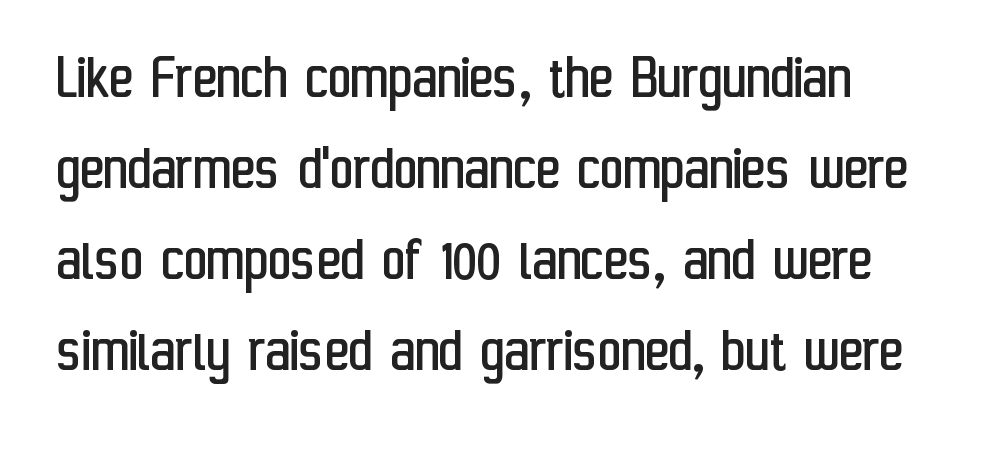
{"serif": "no", "italic": "no", "bold": "no", "weight": "regular", "width": "condensed", "stroke_contrast": "low", "x_height": "medium", "monospaced": "no", "underline": "no", "align": "left", "line_spacing": "normal", "line_spacing_ratio": 1.4, "letter_spacing": "normal", "letter_spacing_em": 0.0, "glyph_px": 65}
